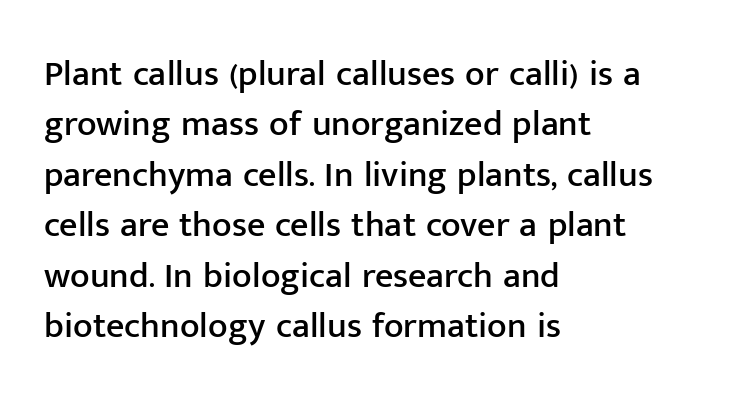
Q: Is the text italic (slanted)? A: No, it is upright.
Q: Is the typeface a serif or a sans-serif typeface? A: Sans-serif.
Q: Is the text underlined? A: No.
Q: How is the paragraph aligned? A: Left-aligned.
Q: Is the spacing between letters normal or unusually wide? A: Normal.
Q: Is the spacing between lines tight, normal or loose? A: Normal.
Q: Width (condensed, normal, or wide)? A: Normal.
Q: Stroke contrast? A: Low.
Q: x-height? A: Medium.
Q: Monospaced? A: No.
